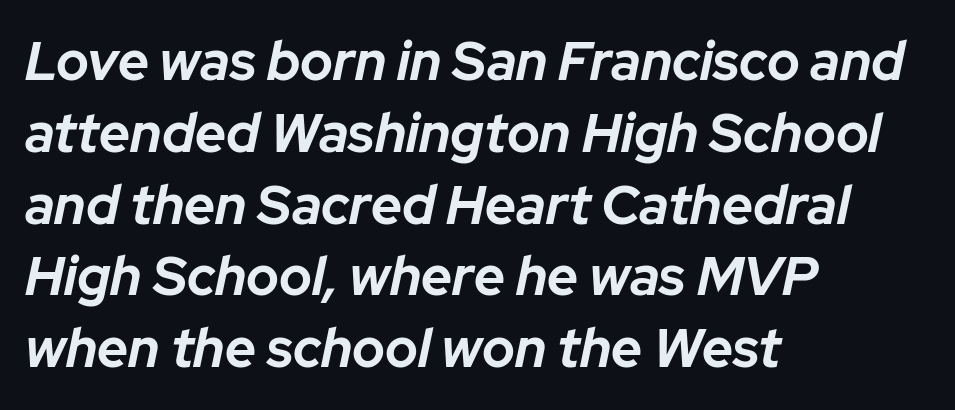
{"italic": "yes", "lean": "right", "slant_degrees": 12, "bold": "yes", "weight": "bold", "width": "normal", "stroke_contrast": "low", "x_height": "medium", "monospaced": "no", "underline": "no", "align": "left", "line_spacing": "normal", "line_spacing_ratio": 1.33, "letter_spacing": "normal", "letter_spacing_em": 0.0, "glyph_px": 54}
